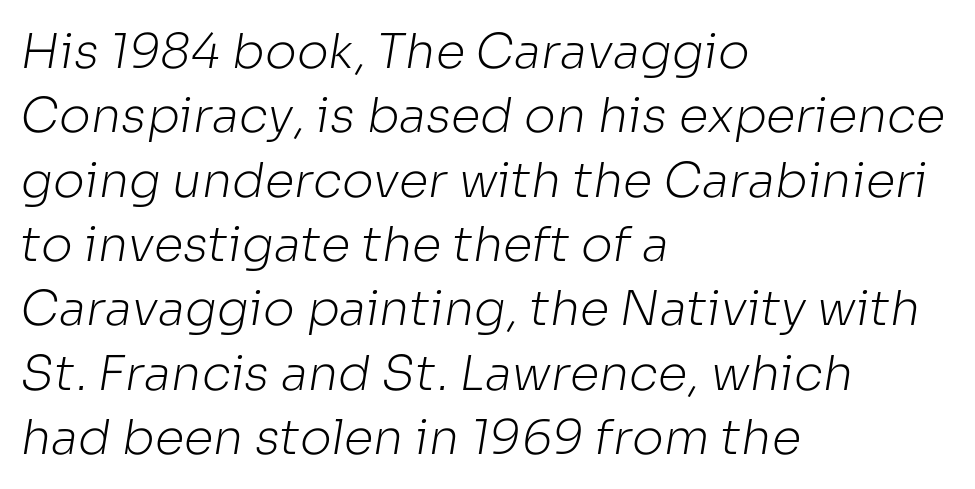
The face used here is proportionally spaced, like ordinary book or web type. Examine the stroke ends and you'll find no serifs. No word sits above an underline. Each line starts at the same left margin while the right side varies.
